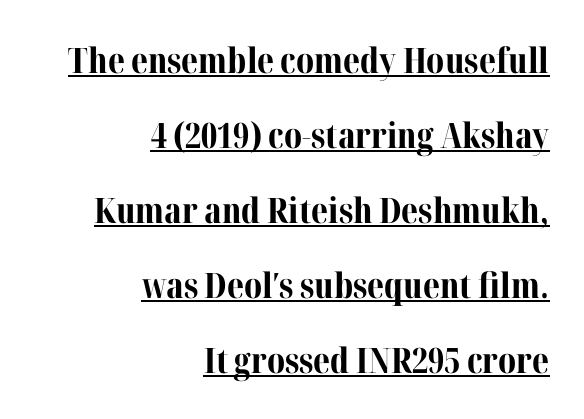
Students, observe: this is what heavily led, spacious text looks like. Regarding serifs, this sample has them. Alignment: flush right. The font is running at its bold setting. Italic? Not at all — the glyphs are vertical.
